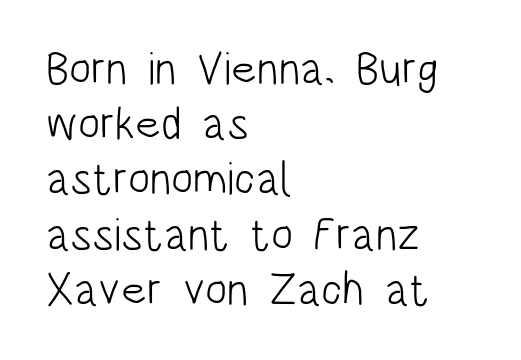
Q: Is the text bold? A: No.
Q: Is the text italic (slanted)? A: No, it is upright.
Q: Is the typeface a serif or a sans-serif typeface? A: Sans-serif.
Q: Is the text underlined? A: No.
Q: How is the paragraph aligned? A: Left-aligned.
Q: Is the spacing between letters normal or unusually wide? A: Normal.
Q: Width (condensed, normal, or wide)? A: Condensed.
Q: Stroke contrast? A: Low.
Q: x-height? A: Large.
Q: Monospaced? A: No.
